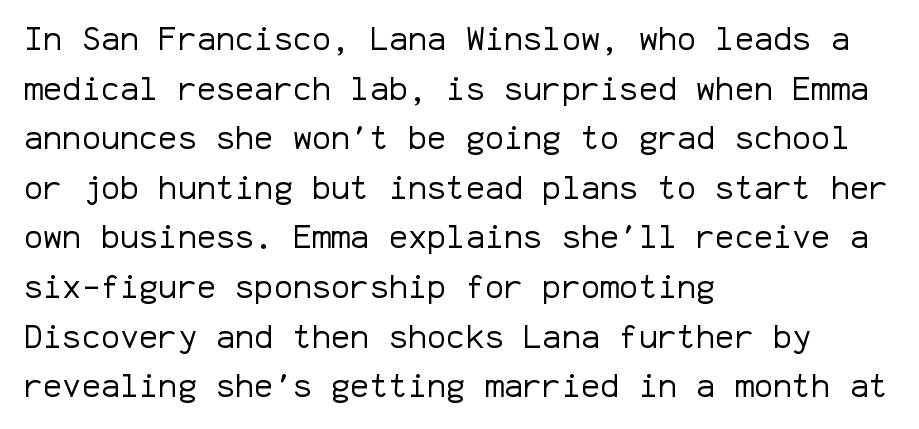
The image shows 32 px regular-weight sans-serif type, upright, monospaced; set left-aligned, normal line spacing (1.55x), normal letter spacing, not underlined; low stroke contrast and a medium x-height.
